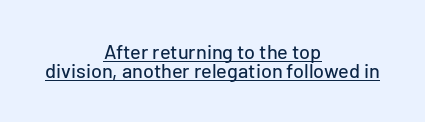
Q: Is the text italic (slanted)? A: No, it is upright.
Q: Is the text underlined? A: Yes.
Q: How is the paragraph aligned? A: Centered.
Q: Is the spacing between letters normal or unusually wide? A: Normal.
Q: Is the spacing between lines tight, normal or loose? A: Tight.
